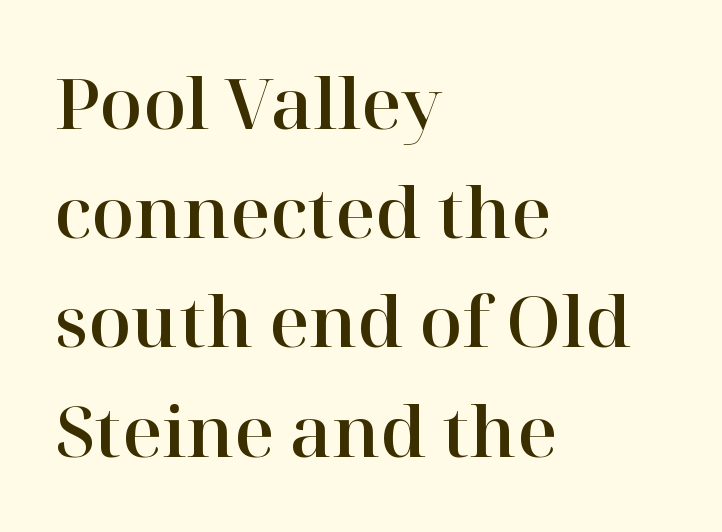
{"serif": "yes", "italic": "no", "width": "normal", "stroke_contrast": "high", "x_height": "medium", "monospaced": "no", "underline": "no", "align": "left", "line_spacing": "normal", "line_spacing_ratio": 1.56, "letter_spacing": "normal", "letter_spacing_em": 0.0, "glyph_px": 70}
